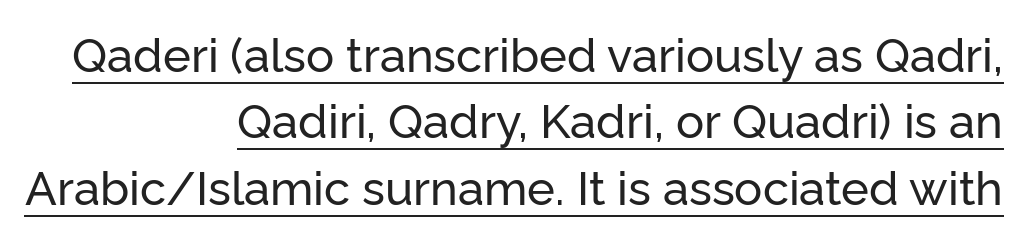
These lines are composed in type without serifs. Right-aligned paragraph, ragged on the left. One glance says typical: line gaps are just what's usual. The rendering uses the underline text-decoration. Here the glyphs are tracked normally, forming tight word shapes. Upright lettering throughout.
